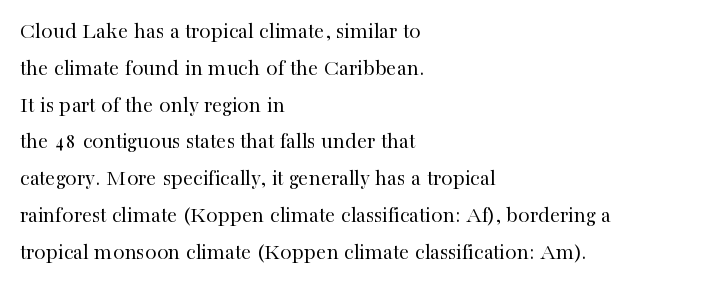
The rendering uses a moderate line-height, typical for paragraphs. The cut favours lightness, reaching ordinary text weight at its darkest. This is roman type, the default non-slanted kind. A student would call this left alignment; a typographer would say flush left, rag right. Honestly, there is no underline to notice here at all. The letterforms sit shoulder to shoulder at normal distance.
